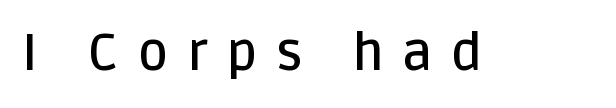
The image shows 52 px semibold sans-serif type, upright; set unusually wide letter spacing (+0.36 em), not underlined; low stroke contrast and a large x-height.
